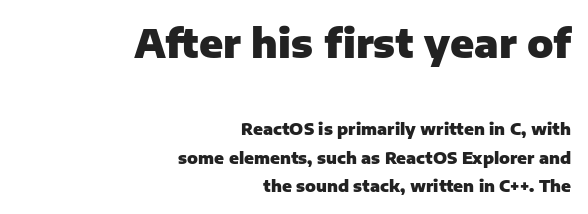
The image shows 39 px heavy sans-serif type, upright; set right-aligned, line spacing 1.79x, normal letter spacing, not underlined; the first (top) block is 2.44x larger; low stroke contrast and a medium x-height.
